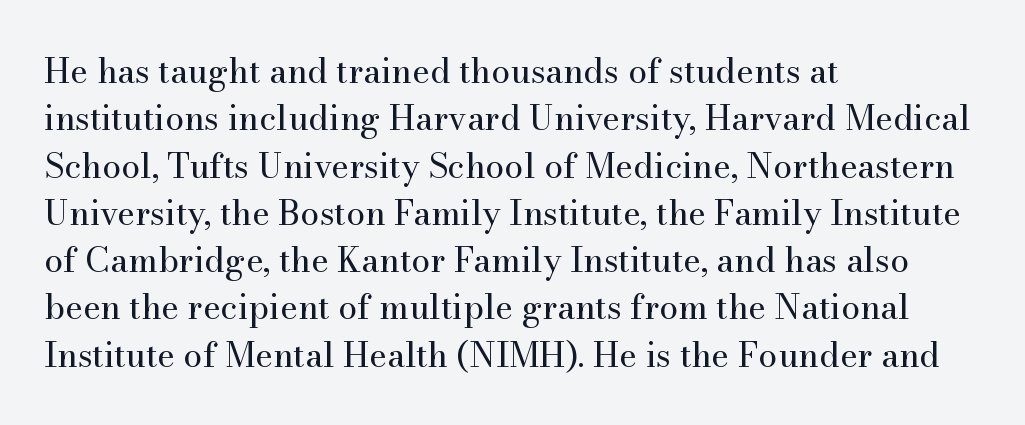
{"serif": "yes", "italic": "no", "bold": "no", "weight": "regular", "width": "normal", "stroke_contrast": "medium", "x_height": "small", "monospaced": "no", "underline": "no", "align": "left", "line_spacing": "normal", "line_spacing_ratio": 1.39, "letter_spacing": "normal", "letter_spacing_em": 0.0, "glyph_px": 34}
